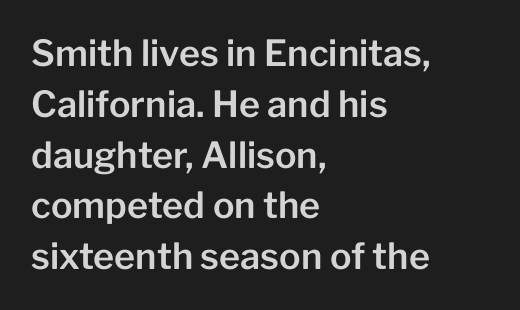
{"serif": "no", "italic": "no", "width": "normal", "stroke_contrast": "low", "x_height": "medium", "monospaced": "no", "underline": "no", "align": "left", "line_spacing": "normal", "line_spacing_ratio": 1.41, "letter_spacing": "normal", "letter_spacing_em": 0.0, "glyph_px": 36}
